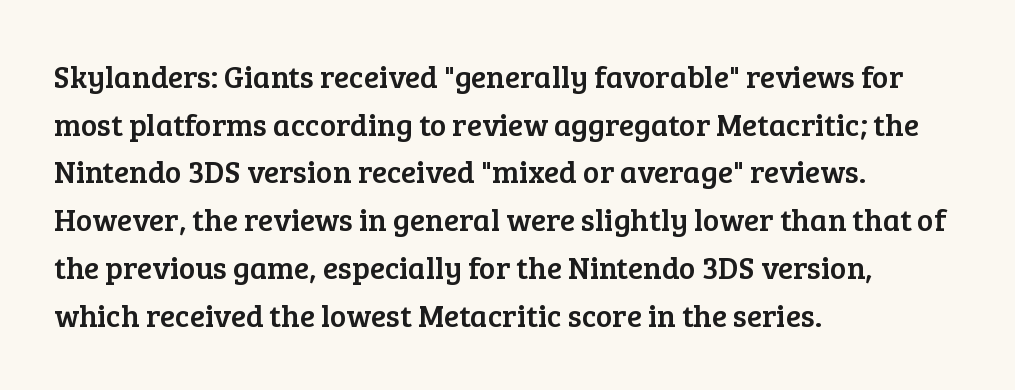
{"serif": "yes", "italic": "no", "width": "normal", "stroke_contrast": "low", "x_height": "medium", "monospaced": "no", "underline": "no", "align": "left", "line_spacing": "normal", "line_spacing_ratio": 1.54, "letter_spacing": "normal", "letter_spacing_em": 0.0, "glyph_px": 31}
